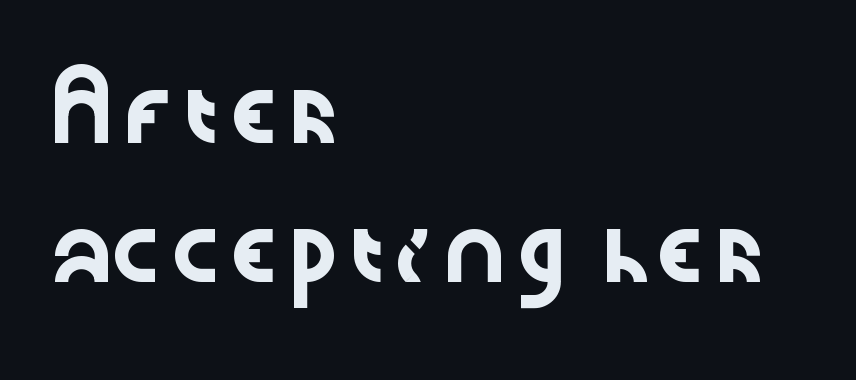
Regarding leading, the lines here are spaced well apart. No feet cap the strokes, marking this as sans-serif type. Every row of glyphs begins at an identical x-position on the left. Posture: upright roman. Each letter keeps its own natural width here, so spacing adapts to shape.
